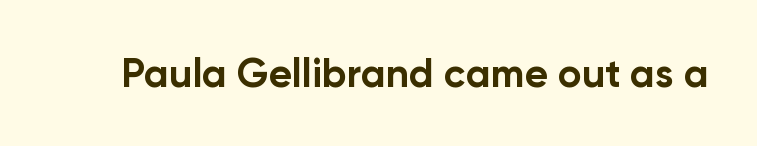
The type is set solid horizontally, with unmodified tracking. Descenders are the only things crossing below the line. Every letter is thick-stroked: bold, no question. Each letter keeps its own natural width here, so spacing adapts to shape.
